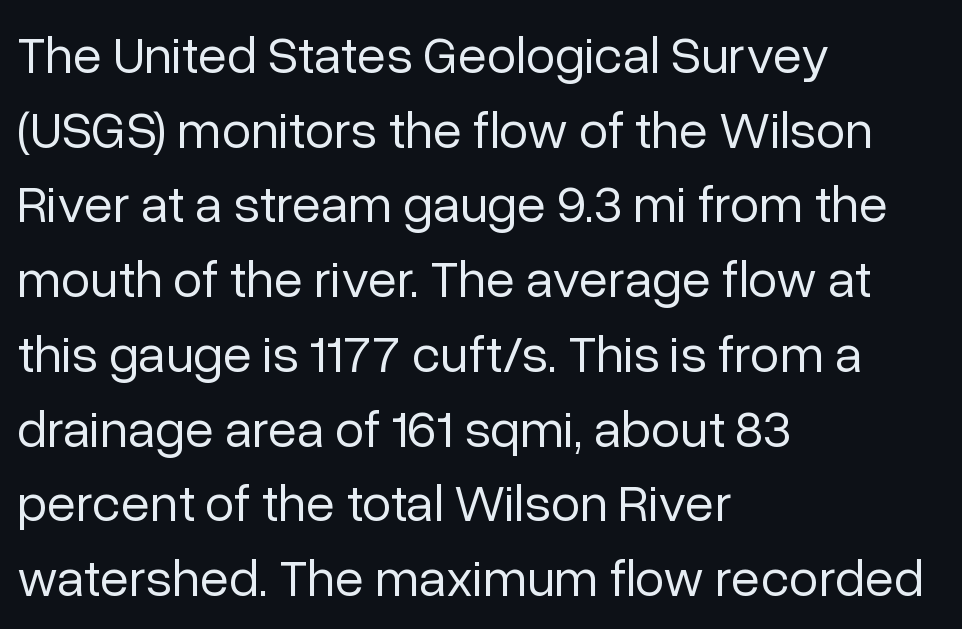
Q: Is the text bold? A: No.
Q: Is the text italic (slanted)? A: No, it is upright.
Q: Is the typeface a serif or a sans-serif typeface? A: Sans-serif.
Q: Is the text underlined? A: No.
Q: How is the paragraph aligned? A: Left-aligned.
Q: Is the spacing between letters normal or unusually wide? A: Normal.
Q: Is the spacing between lines tight, normal or loose? A: Normal.
Q: Width (condensed, normal, or wide)? A: Normal.
Q: Stroke contrast? A: Low.
Q: x-height? A: Medium.
Q: Monospaced? A: No.
